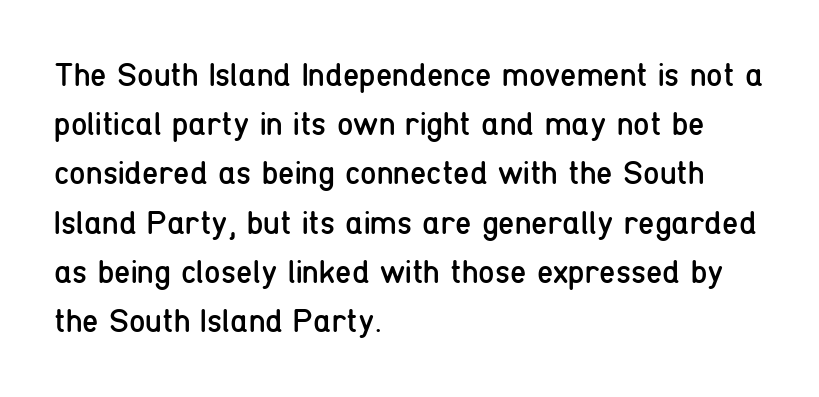
Q: Is the text bold? A: No.
Q: Is the text italic (slanted)? A: No, it is upright.
Q: Is the typeface a serif or a sans-serif typeface? A: Sans-serif.
Q: Is the text underlined? A: No.
Q: How is the paragraph aligned? A: Left-aligned.
Q: Is the spacing between letters normal or unusually wide? A: Normal.
Q: Is the spacing between lines tight, normal or loose? A: Normal.
Q: Width (condensed, normal, or wide)? A: Condensed.
Q: Stroke contrast? A: Low.
Q: x-height? A: Medium.
Q: Monospaced? A: No.
